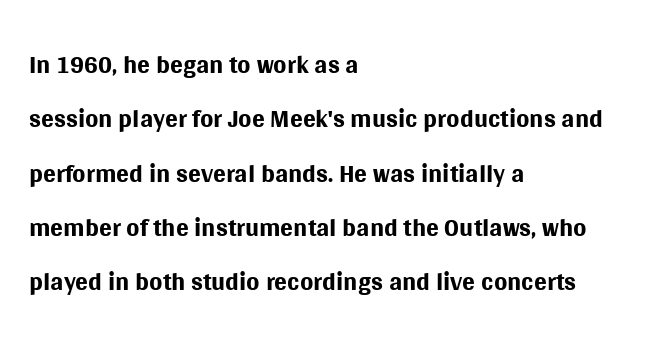
Each line starts at the same left margin while the right side varies. Each word holds together tightly as a unit, with standard inter-letter gaps. Words float on clear page, feet unadorned. The rows are spaced the way most documents space them. Each stroke keeps to a modest, everyday thickness or less.
